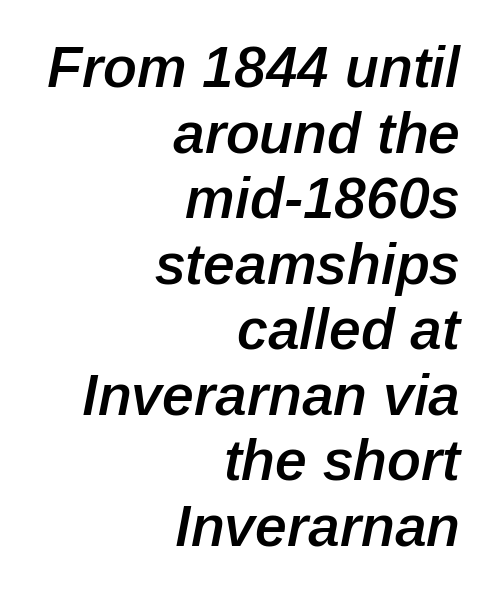
The image shows 57 px semibold type, italic (leaning right); set right-aligned, tight line spacing (1.15x), normal letter spacing, not underlined; low stroke contrast and a medium x-height.
